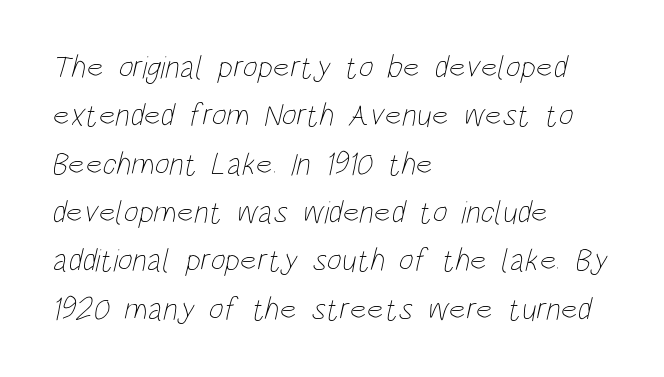
The image shows 32 px thin, condensed type; set left-aligned, normal line spacing (1.51x), normal letter spacing, not underlined; low stroke contrast and a large x-height.
